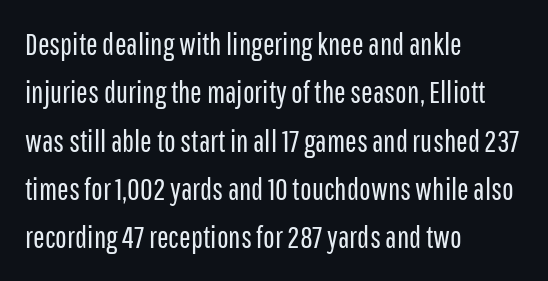
Q: Is the text bold? A: No.
Q: Is the text italic (slanted)? A: No, it is upright.
Q: Is the typeface a serif or a sans-serif typeface? A: Sans-serif.
Q: Is the text underlined? A: No.
Q: How is the paragraph aligned? A: Left-aligned.
Q: Is the spacing between letters normal or unusually wide? A: Normal.
Q: Is the spacing between lines tight, normal or loose? A: Normal.
Q: Width (condensed, normal, or wide)? A: Condensed.
Q: Stroke contrast? A: Low.
Q: x-height? A: Medium.
Q: Monospaced? A: No.
